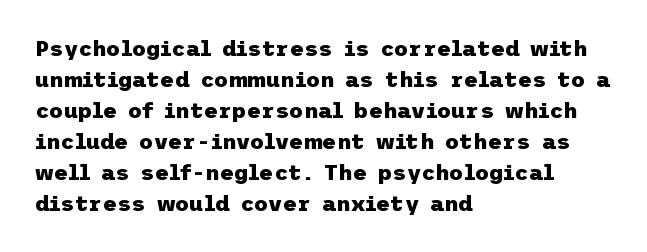
The image shows 22 px bold type, upright; set left-aligned, normal line spacing (1.41x), normal letter spacing, not underlined.
